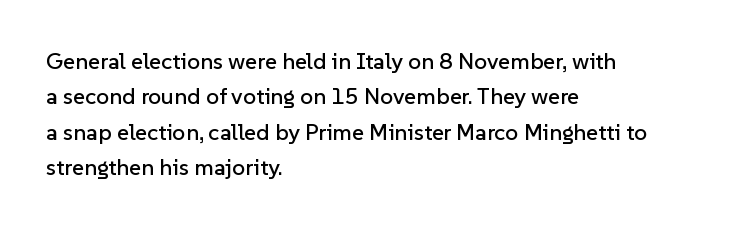
The image shows 23 px text type, upright; set left-aligned, normal line spacing (1.54x), normal letter spacing, not underlined.
